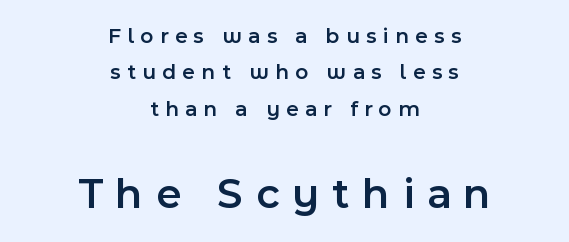
The font is running at a semibold setting, under full bold. Does the bottom block carry the larger type? Yes, it does. Note: no serifs on the glyphs. Underline: absent.
